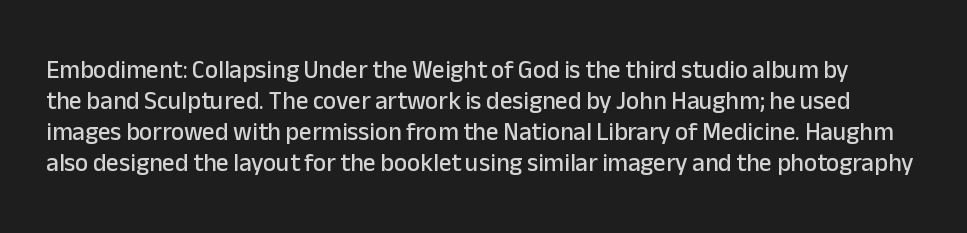
Q: Is the text italic (slanted)? A: No, it is upright.
Q: Is the text underlined? A: No.
Q: Is the spacing between letters normal or unusually wide? A: Normal.
